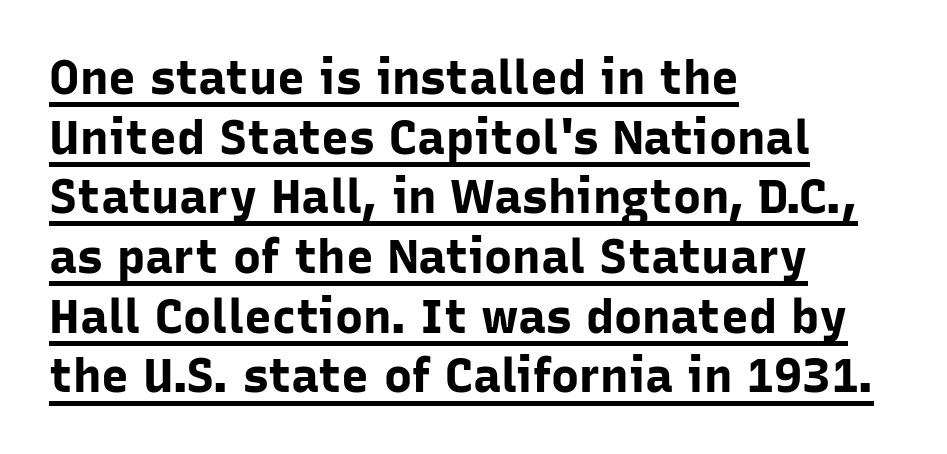
{"serif": "no", "italic": "no", "bold": "yes", "weight": "bold", "width": "normal", "stroke_contrast": "low", "x_height": "medium", "monospaced": "no", "underline": "yes", "align": "left", "line_spacing": "normal", "line_spacing_ratio": 1.27, "letter_spacing": "normal", "letter_spacing_em": 0.0, "glyph_px": 47}
